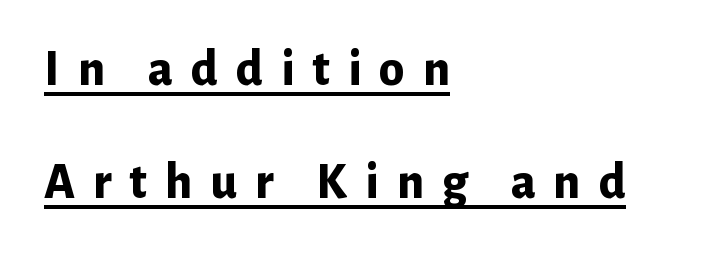
{"serif": "no", "italic": "no", "bold": "yes", "weight": "bold", "width": "normal", "stroke_contrast": "low", "x_height": "medium", "monospaced": "no", "underline": "yes", "align": "left", "line_spacing": "loose", "line_spacing_ratio": 2.21, "letter_spacing": "wide", "letter_spacing_em": 0.35, "glyph_px": 51}
